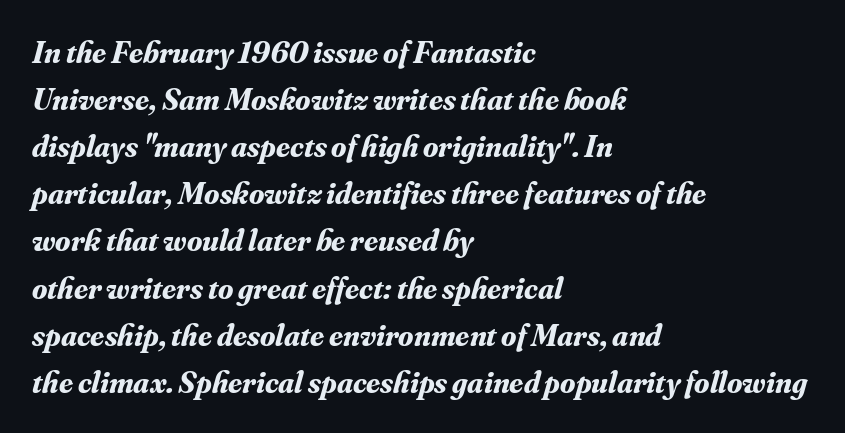
Q: Is the text bold? A: Yes.
Q: Is the text italic (slanted)? A: Yes, it leans right by about 16 degrees.
Q: Is the typeface a serif or a sans-serif typeface? A: Serif.
Q: Is the text underlined? A: No.
Q: How is the paragraph aligned? A: Left-aligned.
Q: Is the spacing between letters normal or unusually wide? A: Normal.
Q: Is the spacing between lines tight, normal or loose? A: Normal.
Q: Width (condensed, normal, or wide)? A: Normal.
Q: Stroke contrast? A: Medium.
Q: x-height? A: Small.
Q: Monospaced? A: No.
